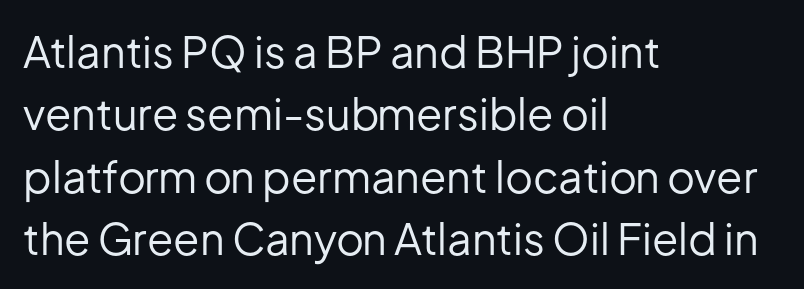
There is no visible air inserted between adjacent glyphs. When letters stand straight like this, we call the style roman or upright. Weight: regular or lighter. Students, observe: this is what conventionally led text looks like.
